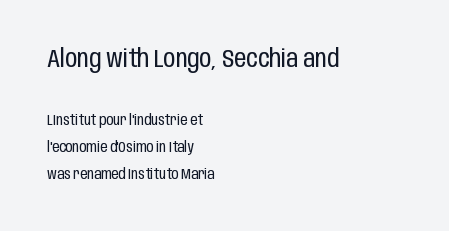
{"italic": "no", "bold": "no", "underline": "no", "align": "left", "line_spacing": "loose", "line_spacing_ratio": 1.94, "letter_spacing": "normal", "letter_spacing_em": 0.0, "larger_block": "first", "size_ratio": 1.71, "glyph_px": 24}
